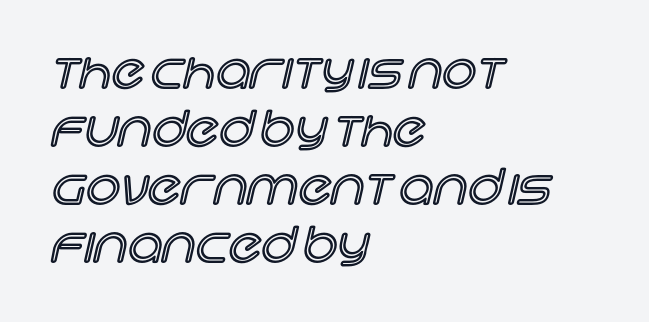
The image shows 48 px text type; set left-aligned, line spacing 1.21x, normal letter spacing, not underlined; a large x-height.
